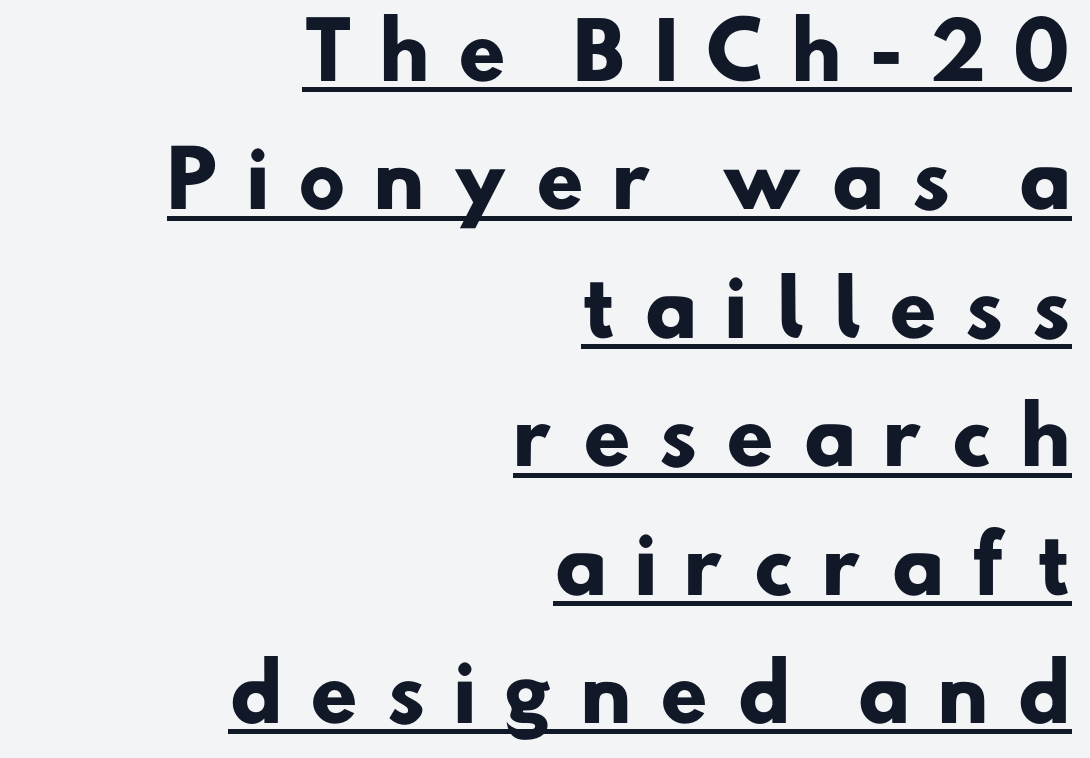
{"serif": "no", "bold": "yes", "weight": "heavy", "width": "normal", "stroke_contrast": "low", "x_height": "small", "monospaced": "no", "underline": "yes", "align": "right", "line_spacing": "normal", "line_spacing_ratio": 1.69, "letter_spacing": "wide", "letter_spacing_em": 0.35, "glyph_px": 76}
